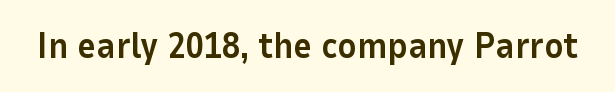
The image shows 36 px bold sans-serif type, upright; set normal letter spacing, not underlined; low stroke contrast and a medium x-height.
